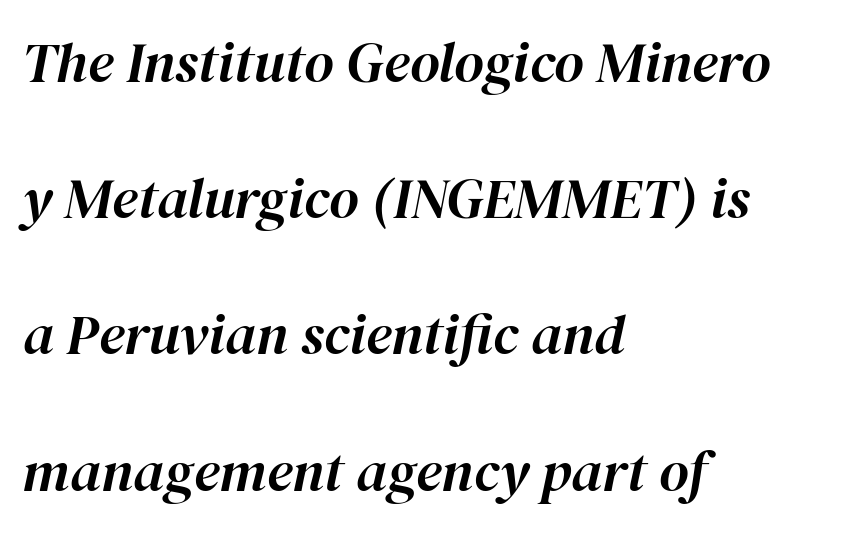
Q: Is the text italic (slanted)? A: Yes, it leans right by about 12 degrees.
Q: Is the text underlined? A: No.
Q: How is the paragraph aligned? A: Left-aligned.
Q: Is the spacing between letters normal or unusually wide? A: Normal.
Q: Is the spacing between lines tight, normal or loose? A: Loose.
Q: Width (condensed, normal, or wide)? A: Normal.
Q: Stroke contrast? A: High.
Q: x-height? A: Medium.
Q: Monospaced? A: No.
